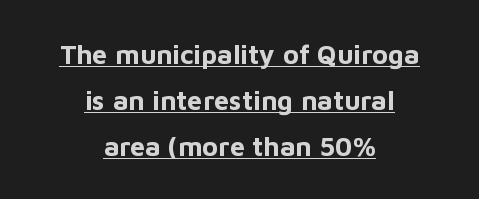
Typeset on center — no edge is straight. The lettering holds an erect, upright posture throughout. The designer left line spacing at the default. A dark, heavy texture on the line: the type is bold.
